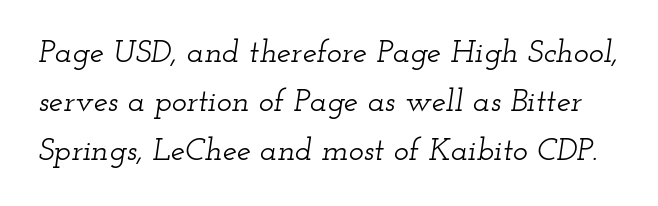
No extra tracking has been applied to these lines. Italic? Definitely — the glyphs are oblique. A clean baseline with only descenders dipping below it. This sample has the flowing, uneven cadence of proportional lettering. One glance says typical: line gaps are just what's usual.
